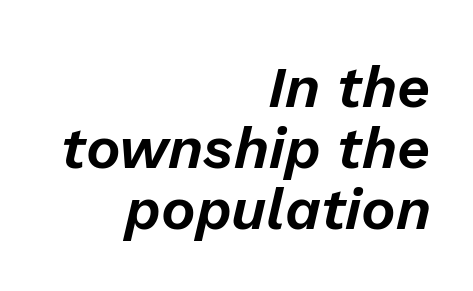
Q: Is the text italic (slanted)? A: Yes, it leans right by about 13 degrees.
Q: Is the text underlined? A: No.
Q: How is the paragraph aligned? A: Right-aligned.
Q: Is the spacing between letters normal or unusually wide? A: Normal.
Q: Is the spacing between lines tight, normal or loose? A: Tight.
Q: Width (condensed, normal, or wide)? A: Normal.
Q: Stroke contrast? A: Low.
Q: x-height? A: Medium.
Q: Monospaced? A: No.
